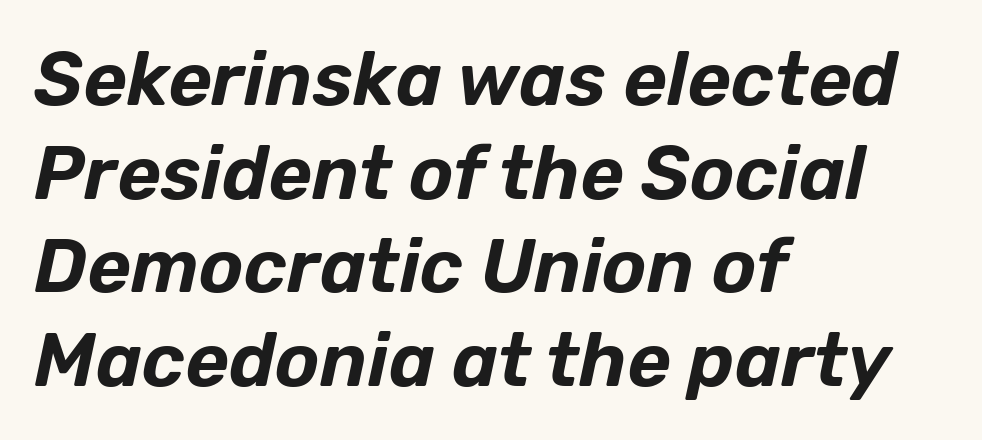
The image shows 75 px text type, italic (leaning right); set left-aligned, normal line spacing (1.25x), normal letter spacing, not underlined; low stroke contrast and a medium x-height.
